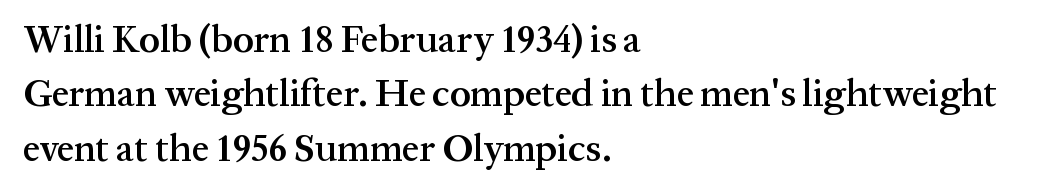
{"serif": "yes", "italic": "no", "bold": "semi", "weight": "semibold", "width": "normal", "stroke_contrast": "medium", "x_height": "medium", "monospaced": "no", "underline": "no", "align": "left", "line_spacing": "normal", "line_spacing_ratio": 1.43, "letter_spacing": "normal", "letter_spacing_em": 0.0, "glyph_px": 38}
